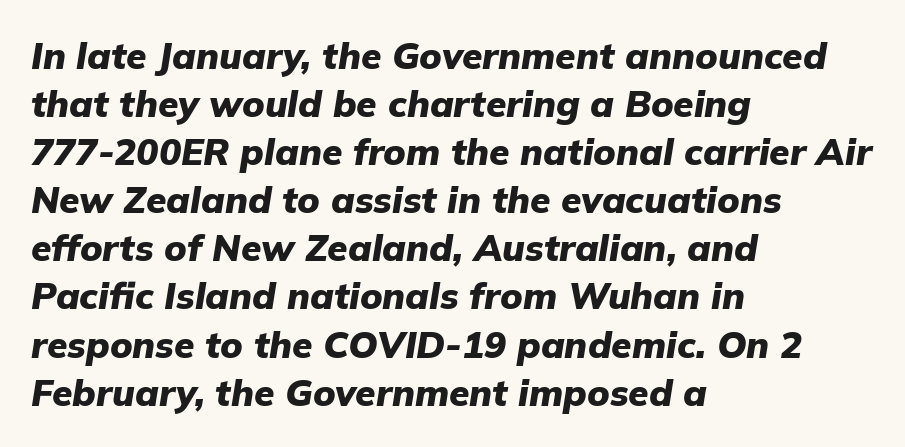
Q: Is the text bold? A: Yes.
Q: Is the text italic (slanted)? A: Yes, it leans right by about 9 degrees.
Q: Is the text underlined? A: No.
Q: How is the paragraph aligned? A: Left-aligned.
Q: Is the spacing between letters normal or unusually wide? A: Normal.
Q: Is the spacing between lines tight, normal or loose? A: Normal.
Q: Width (condensed, normal, or wide)? A: Normal.
Q: Stroke contrast? A: Low.
Q: x-height? A: Medium.
Q: Monospaced? A: No.
